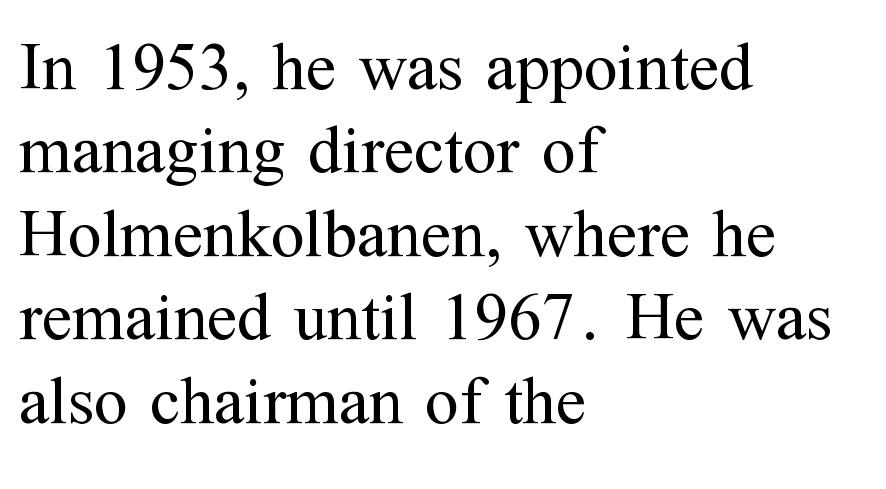
The image shows 69 px regular-weight serif type, upright; set left-aligned, line spacing 1.21x, normal letter spacing, not underlined; medium stroke contrast and a medium x-height.
